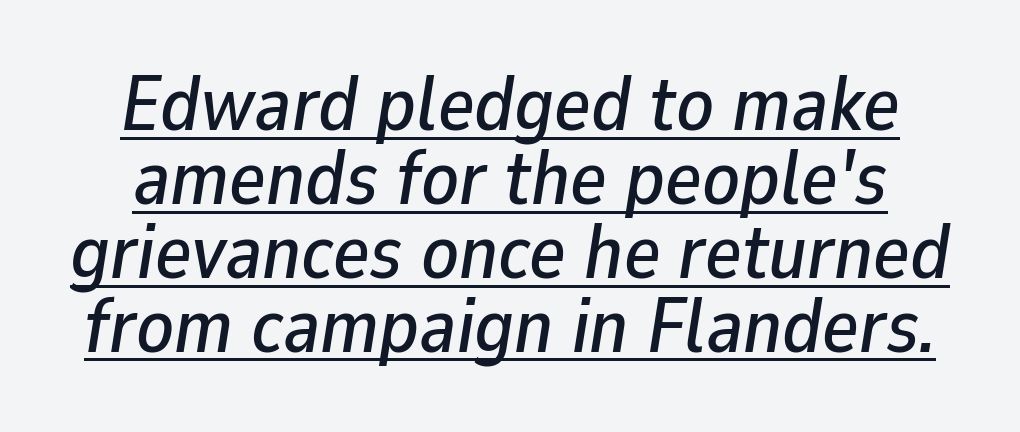
Q: Is the text italic (slanted)? A: Yes, it leans right by about 9 degrees.
Q: Is the text underlined? A: Yes.
Q: How is the paragraph aligned? A: Centered.
Q: Is the spacing between letters normal or unusually wide? A: Normal.
Q: Is the spacing between lines tight, normal or loose? A: Tight.
Q: Width (condensed, normal, or wide)? A: Normal.
Q: Stroke contrast? A: Low.
Q: x-height? A: Medium.
Q: Monospaced? A: No.
